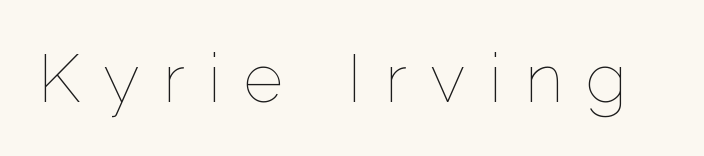
Summary of weight: not heavy and not bold. Honestly, the letter spacing is so wide it's the main thing you notice. Every stem runs plumb, perpendicular to the baseline. A clean baseline with only descenders dipping below it.
